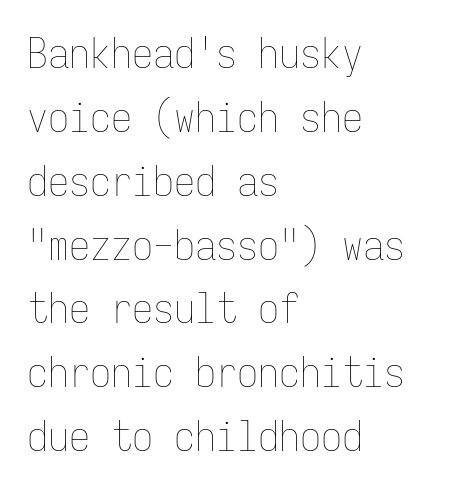
The rendering keeps characters at their native spacing. Left-aligned paragraph, ragged on the right. Any mark beneath the type? The region is blank. These lines sit exactly where default settings would place them. Italic: no, the glyphs are upright roman.
